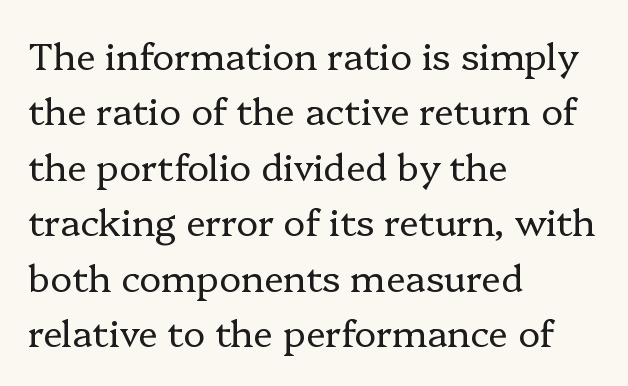
{"serif": "yes", "italic": "no", "bold": "no", "weight": "regular", "width": "normal", "stroke_contrast": "low", "x_height": "medium", "monospaced": "no", "underline": "no", "align": "left", "line_spacing": "normal", "line_spacing_ratio": 1.5, "letter_spacing": "normal", "letter_spacing_em": 0.0, "glyph_px": 37}
